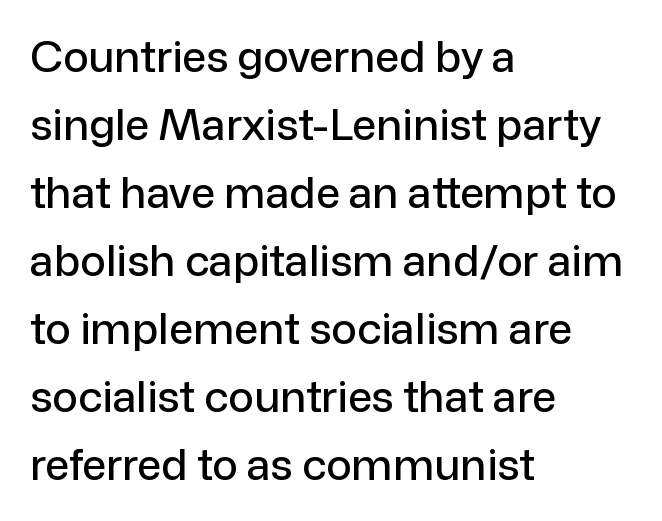
The typeface chosen for these lines omits serifs. A typesetter would call this leading conventional body-copy spacing. Quick note: underline off. The ragged edge is on the right, which tells us the setting is flush left. These lines keep a tight, regular rhythm from letter to letter.
